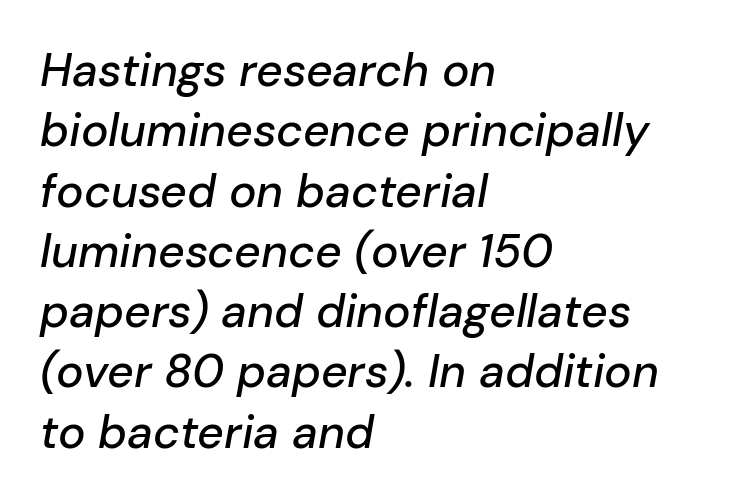
Q: Is the text italic (slanted)? A: Yes, it leans right by about 10 degrees.
Q: Is the text underlined? A: No.
Q: How is the paragraph aligned? A: Left-aligned.
Q: Is the spacing between letters normal or unusually wide? A: Normal.
Q: Is the spacing between lines tight, normal or loose? A: Normal.
Q: Width (condensed, normal, or wide)? A: Normal.
Q: Stroke contrast? A: Low.
Q: x-height? A: Medium.
Q: Monospaced? A: No.
